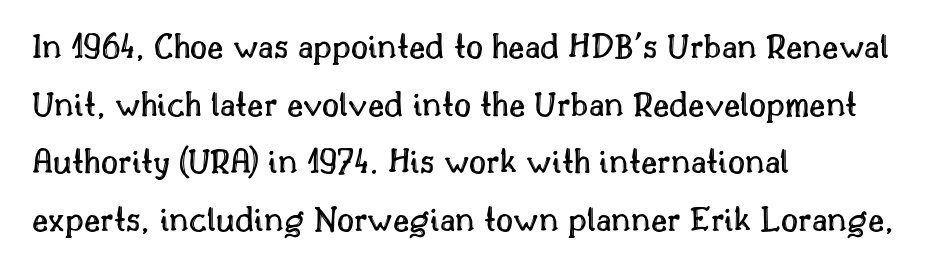
Q: Is the text italic (slanted)? A: No, it is upright.
Q: Is the text underlined? A: No.
Q: How is the paragraph aligned? A: Left-aligned.
Q: Is the spacing between letters normal or unusually wide? A: Normal.
Q: Is the spacing between lines tight, normal or loose? A: Normal.
Q: Width (condensed, normal, or wide)? A: Normal.
Q: x-height? A: Small.
Q: Monospaced? A: No.
